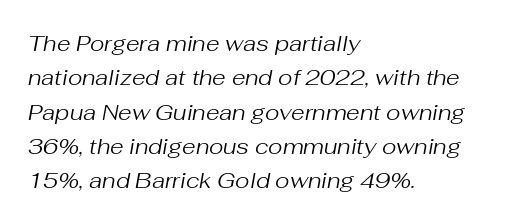
The image shows 22 px text type, italic (leaning right); set left-aligned, normal line spacing (1.56x), normal letter spacing, not underlined.
